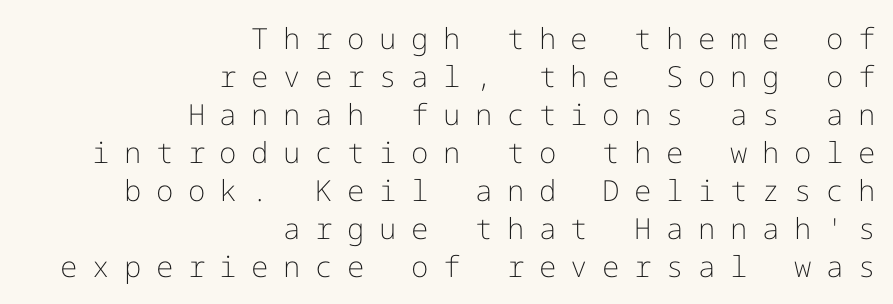
Q: Is the text bold? A: No.
Q: Is the text italic (slanted)? A: No, it is upright.
Q: Is the typeface a serif or a sans-serif typeface? A: Sans-serif.
Q: Is the text underlined? A: No.
Q: How is the paragraph aligned? A: Right-aligned.
Q: Is the spacing between letters normal or unusually wide? A: Unusually wide.
Q: Is the spacing between lines tight, normal or loose? A: Normal.
Q: Width (condensed, normal, or wide)? A: Normal.
Q: Stroke contrast? A: Low.
Q: x-height? A: Medium.
